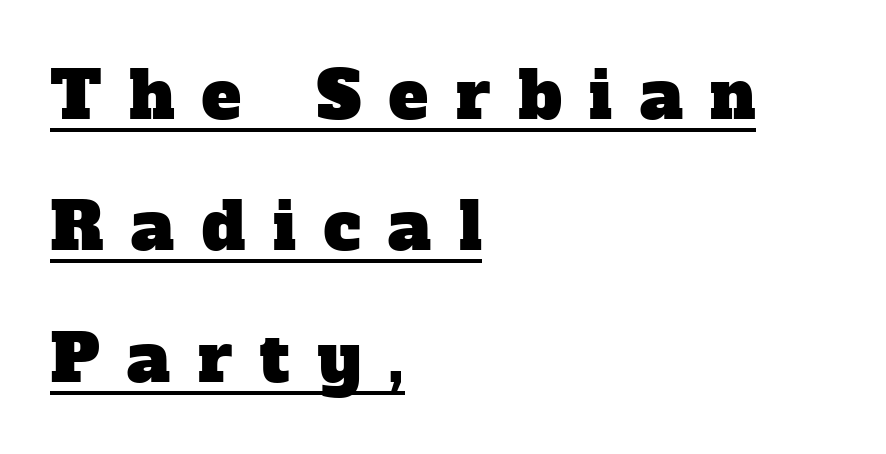
Q: Is the typeface a serif or a sans-serif typeface? A: Serif.
Q: Is the text underlined? A: Yes.
Q: How is the paragraph aligned? A: Left-aligned.
Q: Is the spacing between letters normal or unusually wide? A: Unusually wide.
Q: Is the spacing between lines tight, normal or loose? A: Loose.
Q: Width (condensed, normal, or wide)? A: Normal.
Q: Stroke contrast? A: Low.
Q: x-height? A: Medium.
Q: Monospaced? A: No.
